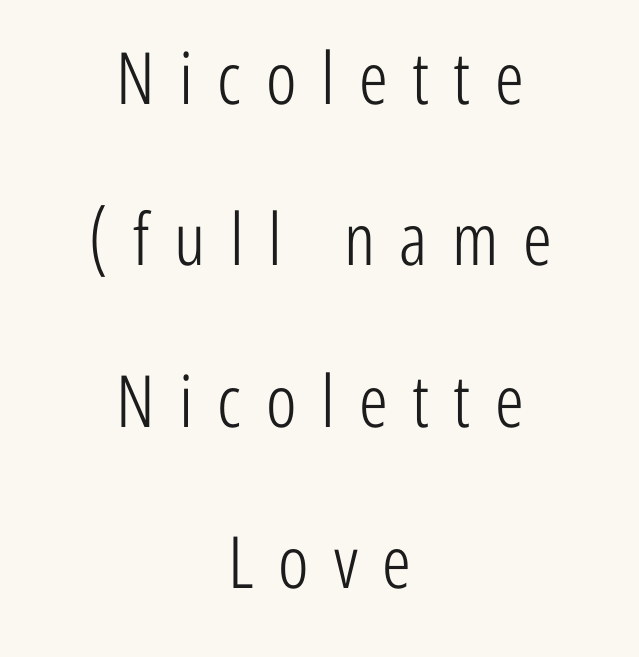
The image shows 72 px light, condensed sans-serif type, upright; set centered, loose line spacing (2.24x), unusually wide letter spacing (+0.34 em), not underlined; low stroke contrast and a medium x-height.
